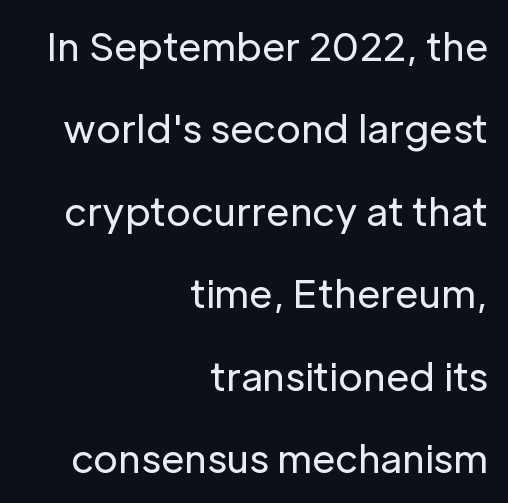
The image shows 38 px regular-weight sans-serif type, upright; set right-aligned, loose line spacing (2.17x), normal letter spacing, not underlined; low stroke contrast and a medium x-height.
